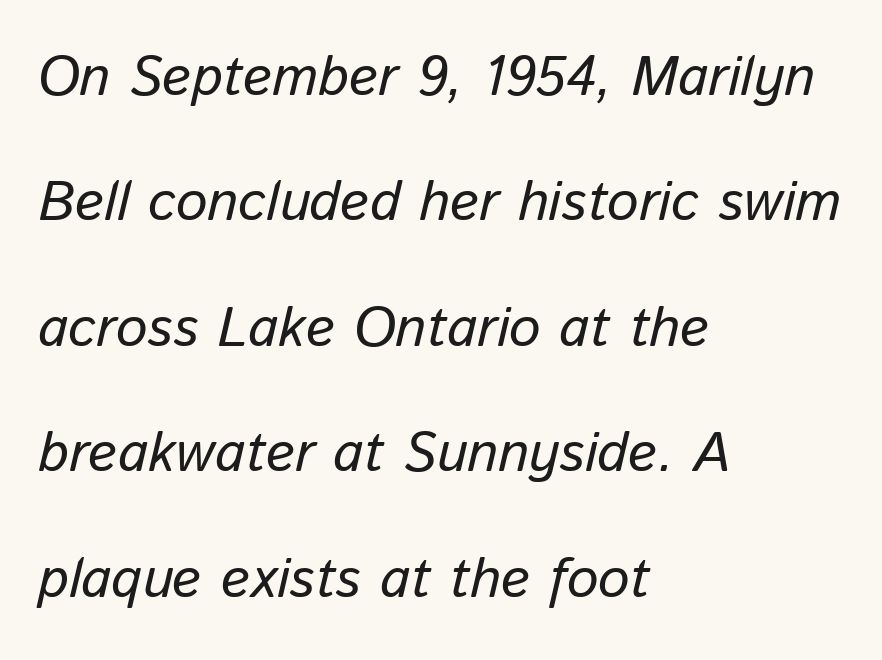
Q: Is the text bold? A: No.
Q: Is the text italic (slanted)? A: Yes, it leans right by about 13 degrees.
Q: Is the text underlined? A: No.
Q: How is the paragraph aligned? A: Left-aligned.
Q: Is the spacing between letters normal or unusually wide? A: Normal.
Q: Is the spacing between lines tight, normal or loose? A: Loose.
Q: Width (condensed, normal, or wide)? A: Normal.
Q: Stroke contrast? A: Low.
Q: x-height? A: Medium.
Q: Monospaced? A: No.
